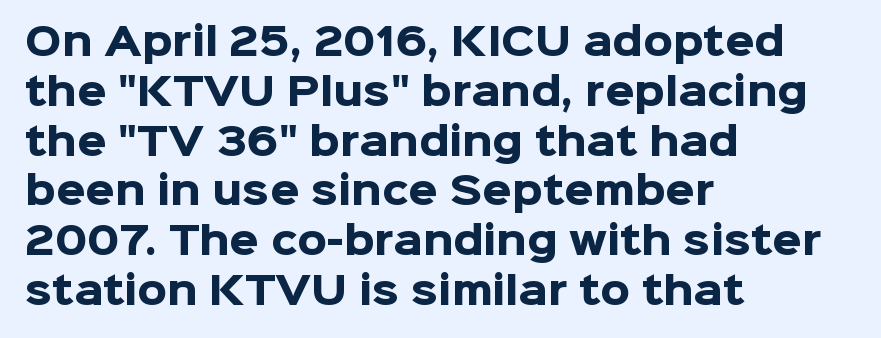
Q: Is the text bold? A: Yes.
Q: Is the text italic (slanted)? A: No, it is upright.
Q: Is the typeface a serif or a sans-serif typeface? A: Sans-serif.
Q: Is the text underlined? A: No.
Q: How is the paragraph aligned? A: Left-aligned.
Q: Is the spacing between letters normal or unusually wide? A: Normal.
Q: Is the spacing between lines tight, normal or loose? A: Normal.
Q: Width (condensed, normal, or wide)? A: Normal.
Q: Stroke contrast? A: Low.
Q: x-height? A: Medium.
Q: Monospaced? A: No.
